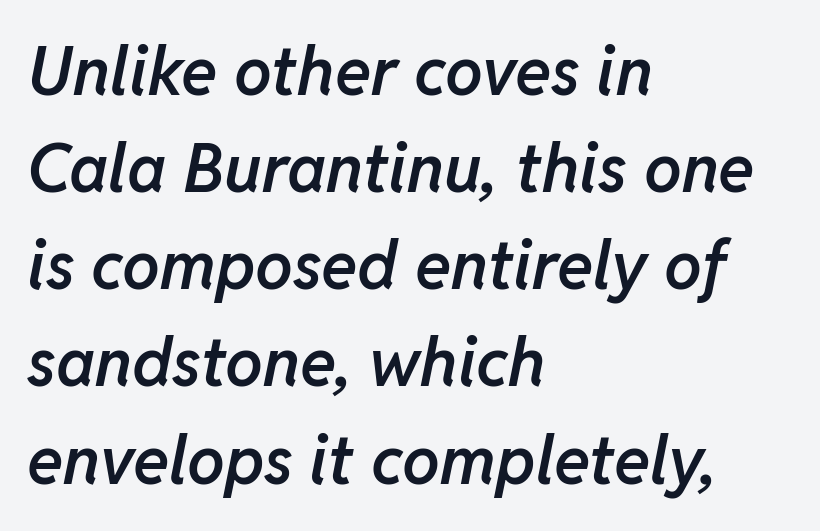
{"italic": "yes", "lean": "right", "slant_degrees": 11, "bold": "semi", "weight": "semibold", "width": "normal", "stroke_contrast": "low", "x_height": "medium", "monospaced": "no", "underline": "no", "align": "left", "line_spacing": "normal", "line_spacing_ratio": 1.45, "letter_spacing": "normal", "letter_spacing_em": 0.0, "glyph_px": 67}
